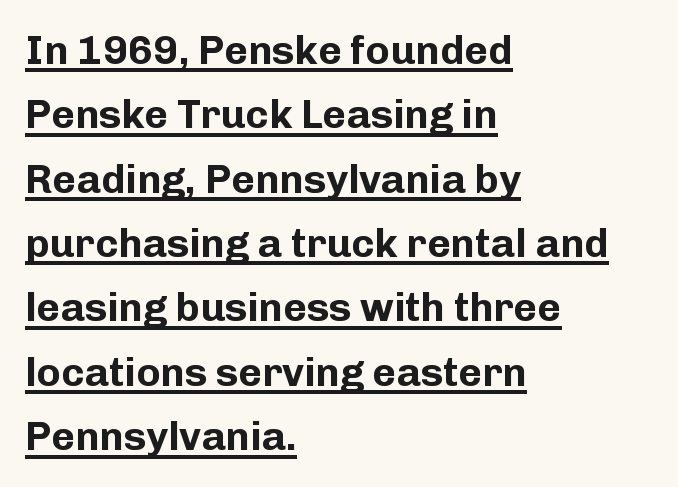
Q: Is the text bold? A: Yes.
Q: Is the text italic (slanted)? A: No, it is upright.
Q: Is the typeface a serif or a sans-serif typeface? A: Sans-serif.
Q: Is the text underlined? A: Yes.
Q: How is the paragraph aligned? A: Left-aligned.
Q: Is the spacing between letters normal or unusually wide? A: Normal.
Q: Is the spacing between lines tight, normal or loose? A: Normal.
Q: Width (condensed, normal, or wide)? A: Normal.
Q: Stroke contrast? A: Low.
Q: x-height? A: Medium.
Q: Monospaced? A: No.
